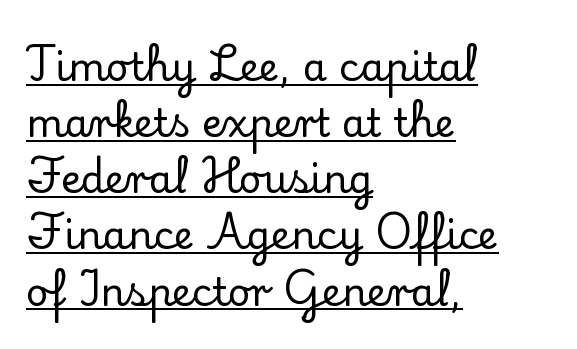
The image shows 39 px serif type, upright; set left-aligned, normal line spacing (1.44x), normal letter spacing, underlined; low stroke contrast and a small x-height.
